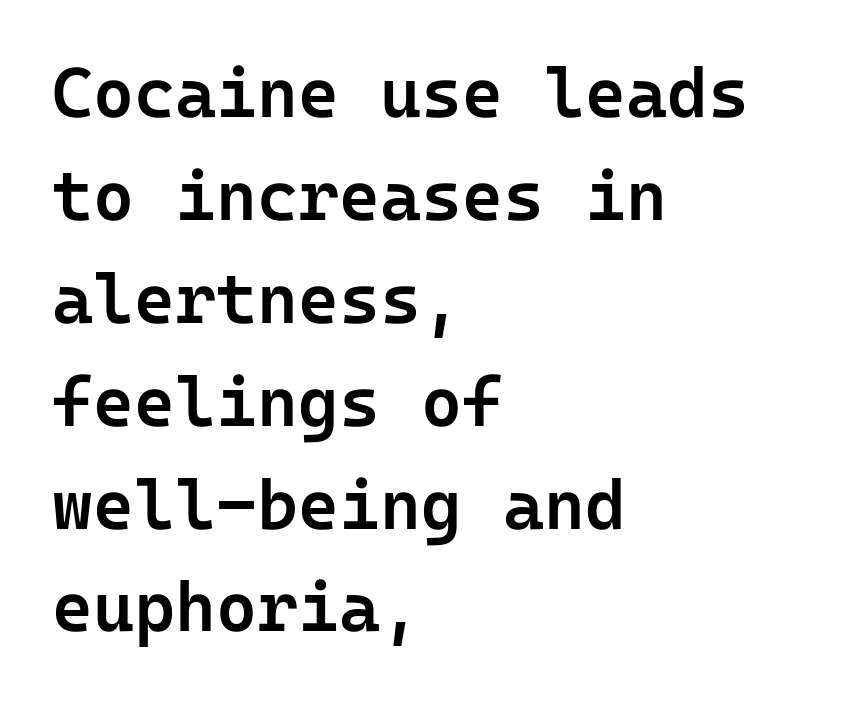
The image shows 70 px semibold sans-serif type, upright; set left-aligned, normal line spacing (1.47x), normal letter spacing, not underlined; low stroke contrast and a medium x-height.
